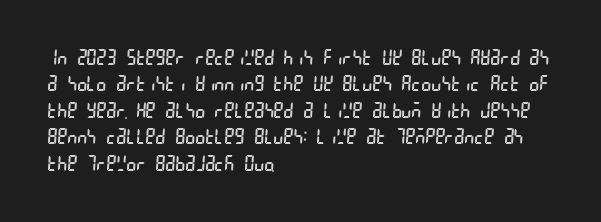
The image shows 21 px text type; set left-aligned, normal line spacing (1.26x), normal letter spacing, not underlined.
